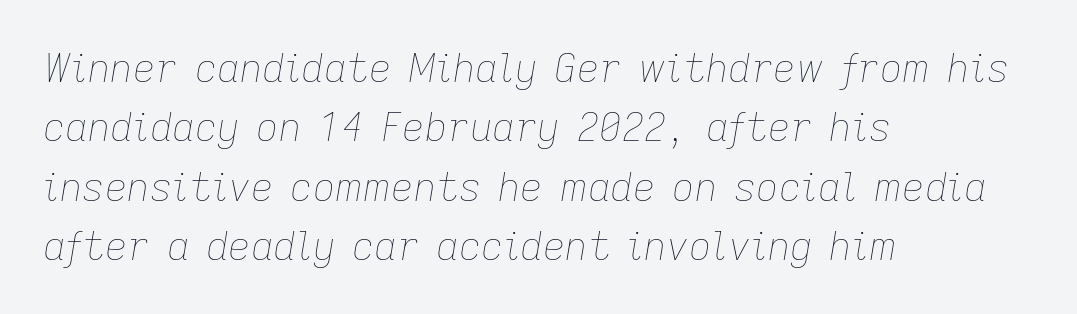
The image shows 39 px thin type, italic (leaning right); set left-aligned, normal line spacing (1.52x), normal letter spacing, not underlined; low stroke contrast and a medium x-height.
